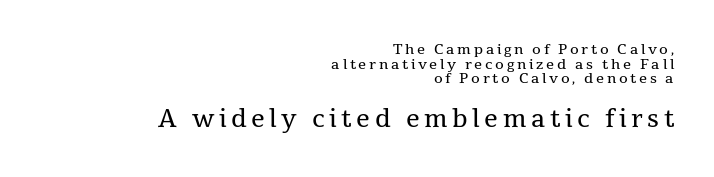
The image shows 24 px text type, upright; set right-aligned, tight line spacing (1.05x), not underlined; the second (bottom) block is 1.71x larger.
